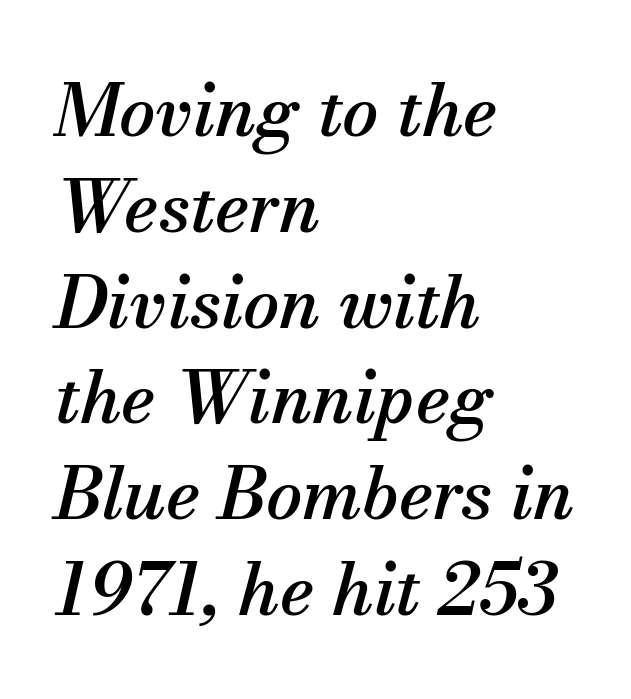
The image shows 72 px serif type, italic (leaning right); set left-aligned, normal line spacing (1.33x), normal letter spacing, not underlined; medium stroke contrast and a small x-height.
